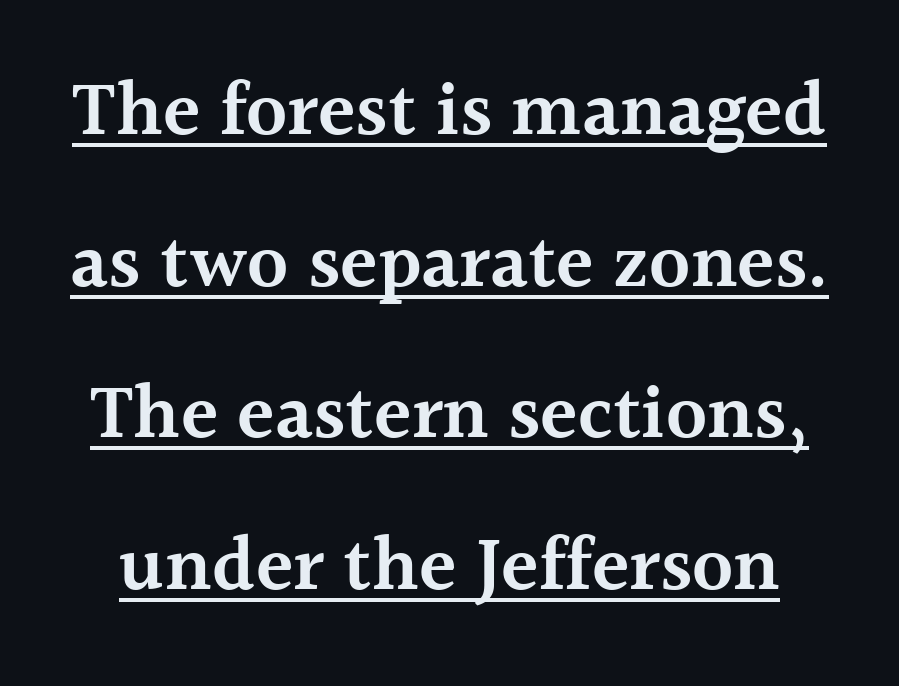
{"serif": "yes", "italic": "no", "bold": "semi", "weight": "semibold", "width": "normal", "x_height": "medium", "monospaced": "no", "underline": "yes", "line_spacing": "loose", "line_spacing_ratio": 1.97, "letter_spacing": "normal", "letter_spacing_em": 0.0, "glyph_px": 77}
